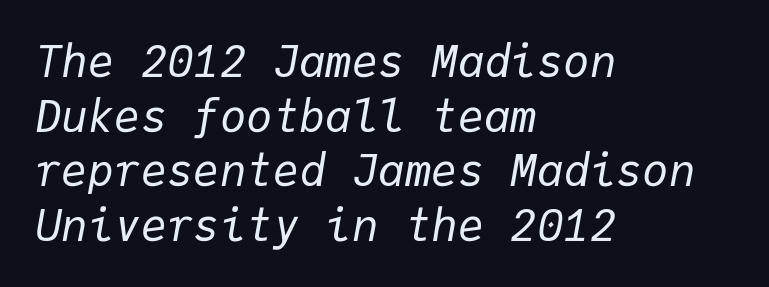
Q: Is the text bold? A: No.
Q: Is the text italic (slanted)? A: Yes, it leans right by about 9 degrees.
Q: Is the text underlined? A: No.
Q: How is the paragraph aligned? A: Left-aligned.
Q: Is the spacing between letters normal or unusually wide? A: Normal.
Q: Width (condensed, normal, or wide)? A: Normal.
Q: Stroke contrast? A: Low.
Q: x-height? A: Medium.
Q: Monospaced? A: Yes.
